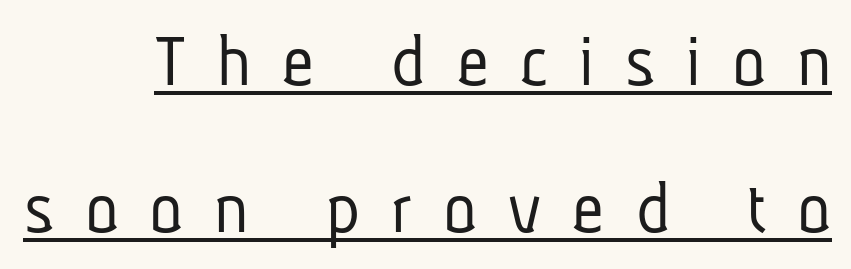
The image shows 78 px light, condensed sans-serif type; set right-aligned, line spacing 1.88x, unusually wide letter spacing (+0.4 em), underlined; low stroke contrast and a medium x-height.
